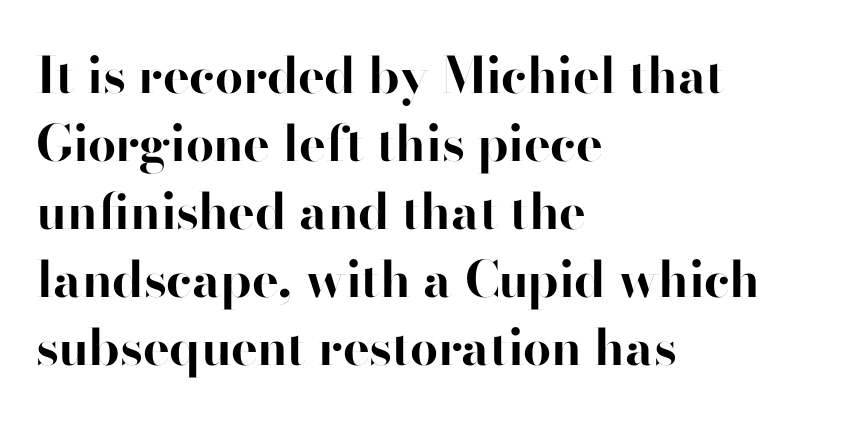
{"serif": "no", "italic": "no", "bold": "yes", "weight": "bold", "width": "normal", "stroke_contrast": "high", "x_height": "small", "monospaced": "no", "underline": "no", "align": "left", "line_spacing": "normal", "line_spacing_ratio": 1.36, "letter_spacing": "normal", "letter_spacing_em": 0.0, "glyph_px": 50}
